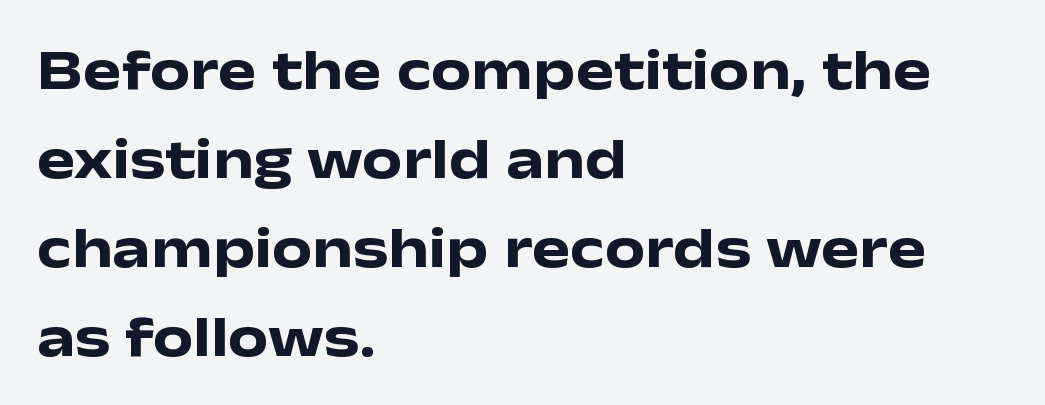
The image shows 57 px heavy, wide sans-serif type, upright; set left-aligned, normal line spacing (1.56x), normal letter spacing, not underlined; low stroke contrast and a medium x-height.
